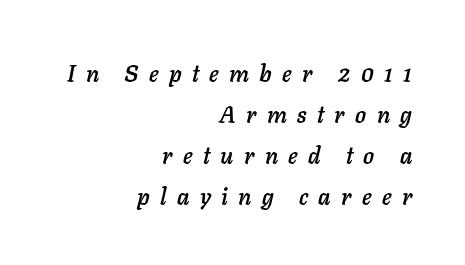
The image shows 23 px text type, italic (leaning right); set right-aligned, line spacing 1.78x, unusually wide letter spacing (+0.45 em), not underlined.
